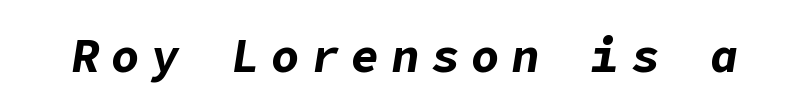
Spacing between characters has been opened up far beyond the box default. You can tell it's italic because the verticals aren't actually vertical. Descenders are the only things crossing below the line. The glyphs have the mass of a bold cut.
